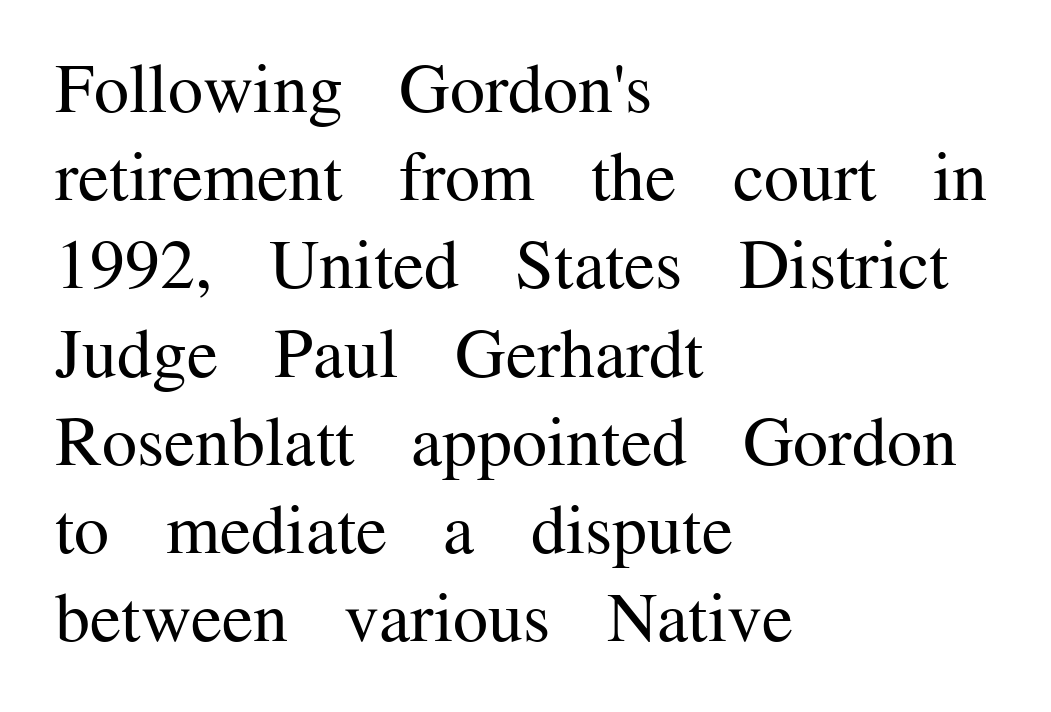
{"serif": "yes", "italic": "no", "bold": "no", "weight": "regular", "width": "normal", "stroke_contrast": "medium", "x_height": "medium", "monospaced": "no", "underline": "no", "align": "left", "line_spacing": "normal", "line_spacing_ratio": 1.26, "letter_spacing": "normal", "letter_spacing_em": 0.0, "glyph_px": 70}
